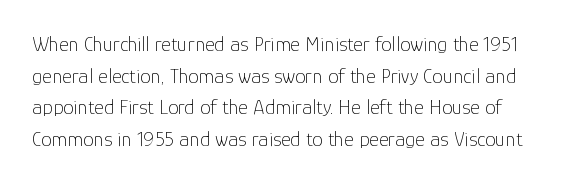
Rule under the text: the space is simply empty. Heaviness? Minimal to ordinary, like unemphasized prose. The type sits square on the baseline with zero lean. Glyph-to-glyph distance matches everyday printed text. Compared with typical paragraphs, the rows here are spaced about the same.
